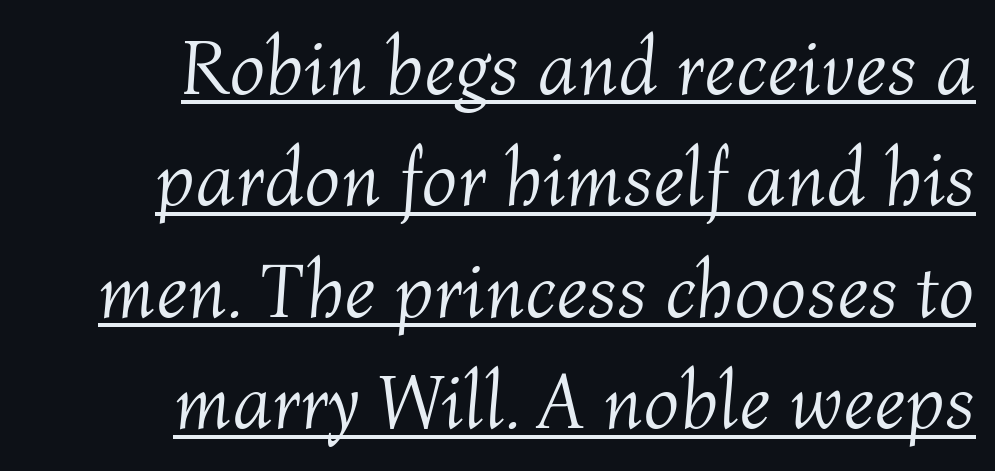
{"italic": "yes", "lean": "right", "slant_degrees": 4, "bold": "no", "weight": "light", "width": "normal", "stroke_contrast": "medium", "x_height": "medium", "monospaced": "no", "underline": "yes", "align": "right", "line_spacing": "normal", "line_spacing_ratio": 1.41, "letter_spacing": "normal", "letter_spacing_em": 0.0, "glyph_px": 79}
